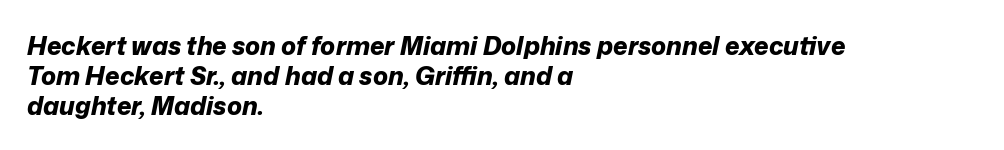
Notice how the stems are inclined rather than vertical — that's the hallmark of italics. You'd pick this weight for a headline — it's a proper bold. Words float on clear page, feet unadorned. Students, note that the glyphs here touch the page at normal intervals.
